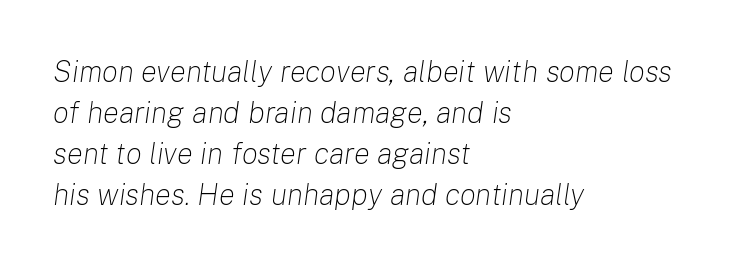
Q: Is the text bold? A: No.
Q: Is the text italic (slanted)? A: Yes, it leans right by about 8 degrees.
Q: Is the text underlined? A: No.
Q: How is the paragraph aligned? A: Left-aligned.
Q: Is the spacing between letters normal or unusually wide? A: Normal.
Q: Is the spacing between lines tight, normal or loose? A: Normal.
Q: Width (condensed, normal, or wide)? A: Normal.
Q: Stroke contrast? A: Low.
Q: x-height? A: Medium.
Q: Monospaced? A: No.
